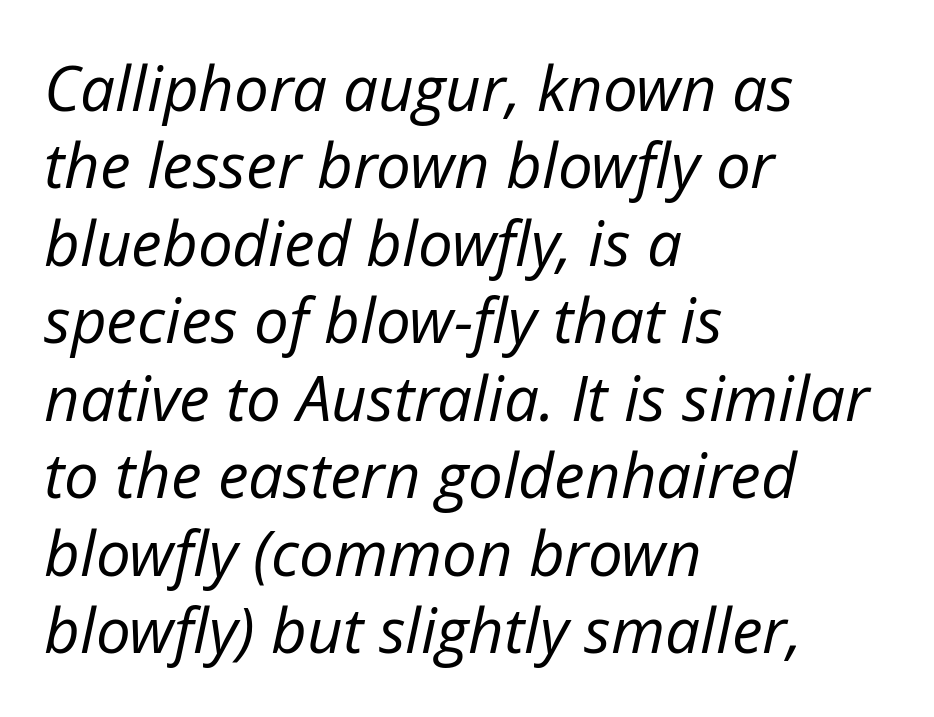
{"italic": "yes", "lean": "right", "slant_degrees": 12, "bold": "no", "weight": "regular", "width": "normal", "stroke_contrast": "low", "x_height": "medium", "monospaced": "no", "underline": "no", "align": "left", "line_spacing": "normal", "line_spacing_ratio": 1.25, "letter_spacing": "normal", "letter_spacing_em": 0.0, "glyph_px": 62}
